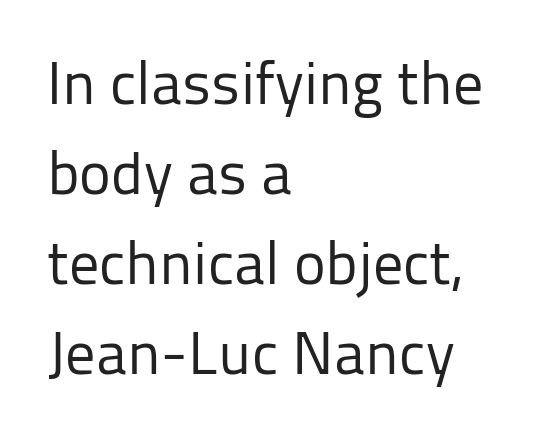
Weight: not bold — regular or lighter. Is the block centered? No — it sits flush against the left margin. These lines were composed using upright roman letters. In terms of leading, this rendering sits right in the middle. The zone under the glyphs is completely vacant. Look at the bottom of the vertical strokes: they stop flat, with no serifs.
